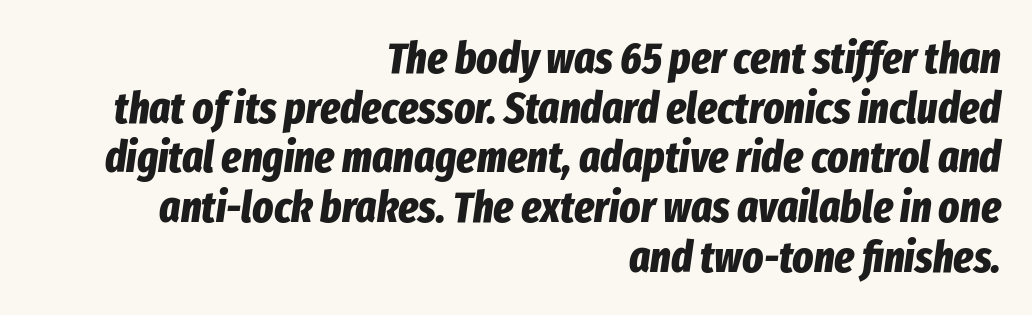
{"italic": "yes", "lean": "right", "slant_degrees": 8, "bold": "yes", "weight": "bold", "width": "condensed", "stroke_contrast": "low", "x_height": "medium", "monospaced": "no", "underline": "no", "align": "right", "line_spacing": "tight", "line_spacing_ratio": 1.13, "letter_spacing": "normal", "letter_spacing_em": 0.0, "glyph_px": 44}
